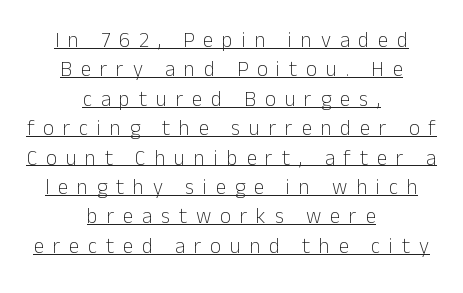
Reading down the column, the eye jumps a familiar distance to each next line. Unlike italic type, these characters show no tilt at all. Substantial extra tracking has been applied to these lines. A student would call this center alignment; a typographer would say set centered. Like a heading marked for emphasis, these lines bear an underscore. The letterforms sit at book weight or below.
